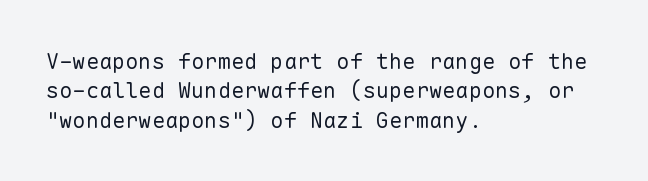
{"italic": "no", "bold": "no", "underline": "no", "align": "left", "line_spacing": "normal", "line_spacing_ratio": 1.34, "letter_spacing": "normal", "letter_spacing_em": 0.0, "glyph_px": 22}
